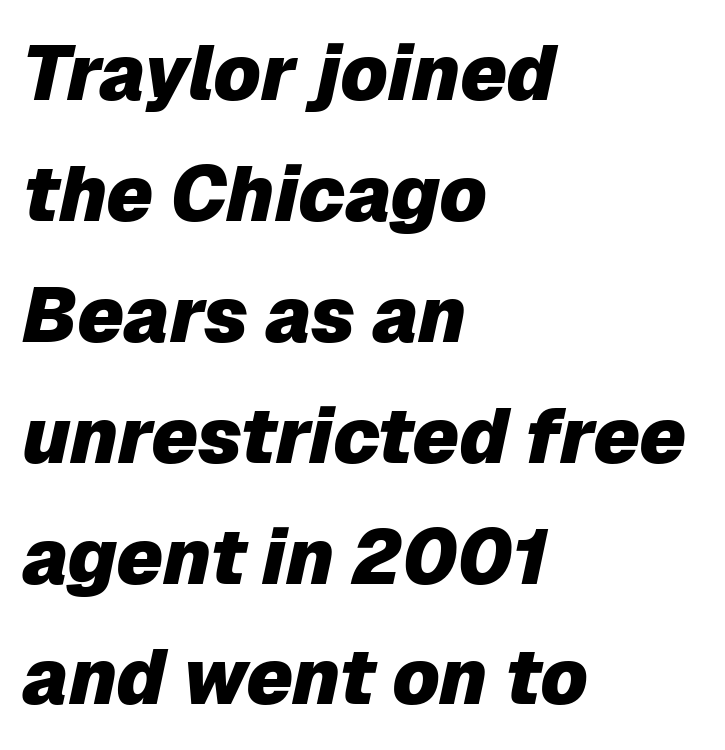
Students, this is bold: see how much ink each stroke carries. A bare baseline throughout the passage. Left-aligned paragraph, ragged on the right. Nobody touched the tracking dial on this one.
